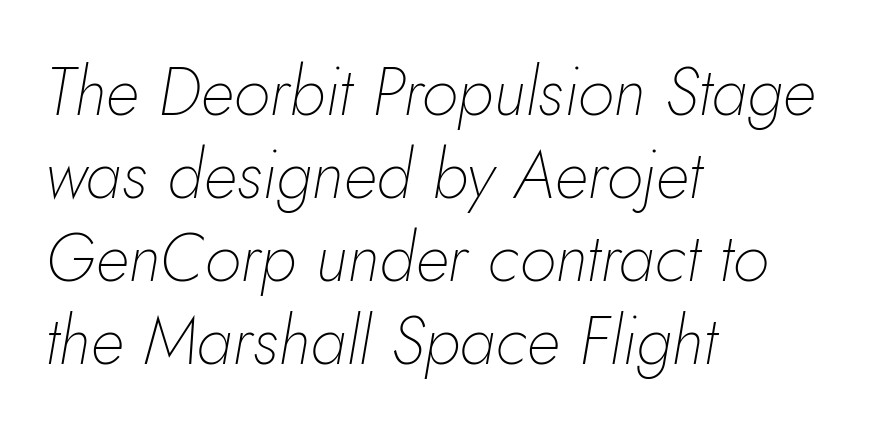
Think of a printed novel: that variable character pitch is what you see here. The passage shown leans; its letterforms are oblique. A clean baseline with only descenders dipping below it. The typeface has the unassuming heft of standard copy or less. Tracking here is standard; glyphs follow each other at the usual distance. This sample is left-justified, so line endings fall wherever the words run out.
